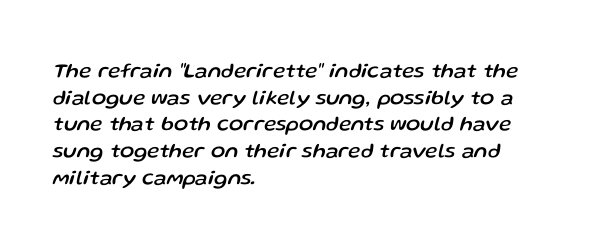
These lines sit exactly where default settings would place them. The glyphs are unaccompanied by any horizontal stroke below them. Tracking value appears to be zero — textbook default spacing. The rendering applies a slant to the glyphs. A classic flush-left, rag-right setting is used for this passage.
